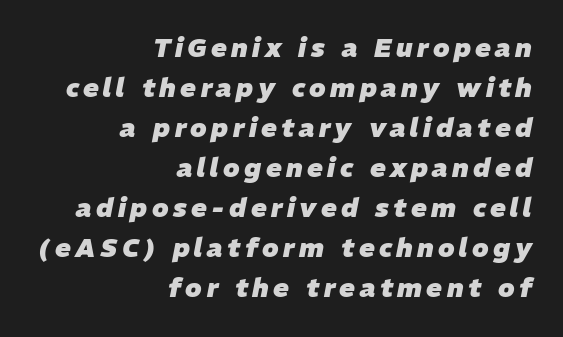
The image shows 26 px bold type, italic (leaning right); set right-aligned, normal line spacing (1.54x), not underlined.
